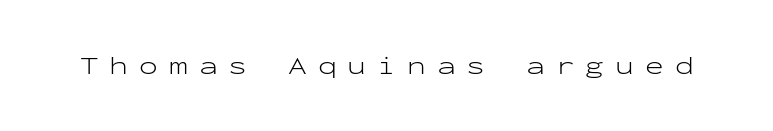
Spacing between characters has been opened up far beyond the box default. Check the space under the baseline: it is left empty. The axis of the letterforms is exactly vertical. The typesetting does not lean heavy: it is not bold.
